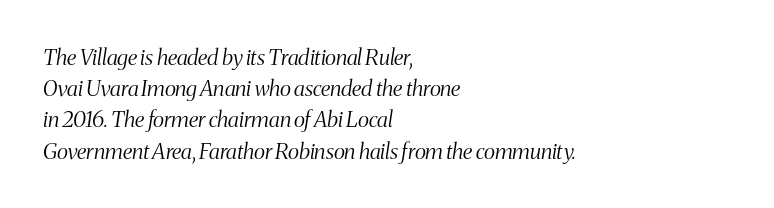
The tracking reads as untouched default to a designer's eye. Summary of vertical rhythm: regular, with standard interline spacing. Weight: in the light-to-regular range. One-word summary of the alignment: left.
